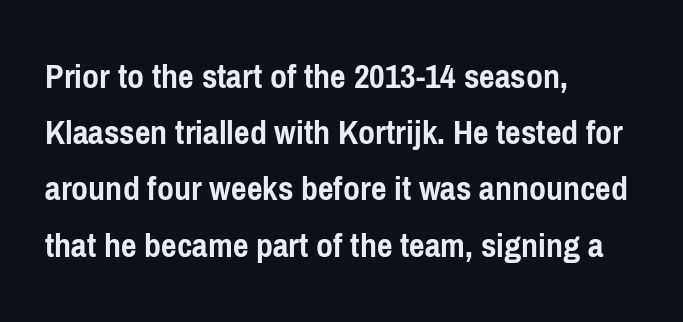
On the weight axis this lands at bold, roughly 700. Style check: upright. What stands out about the letter spacing? Nothing — it is the standard amount. The baseline area is clear. Horizontal bands of white between lines are of average thickness. Regarding serifs, this sample does without them.
